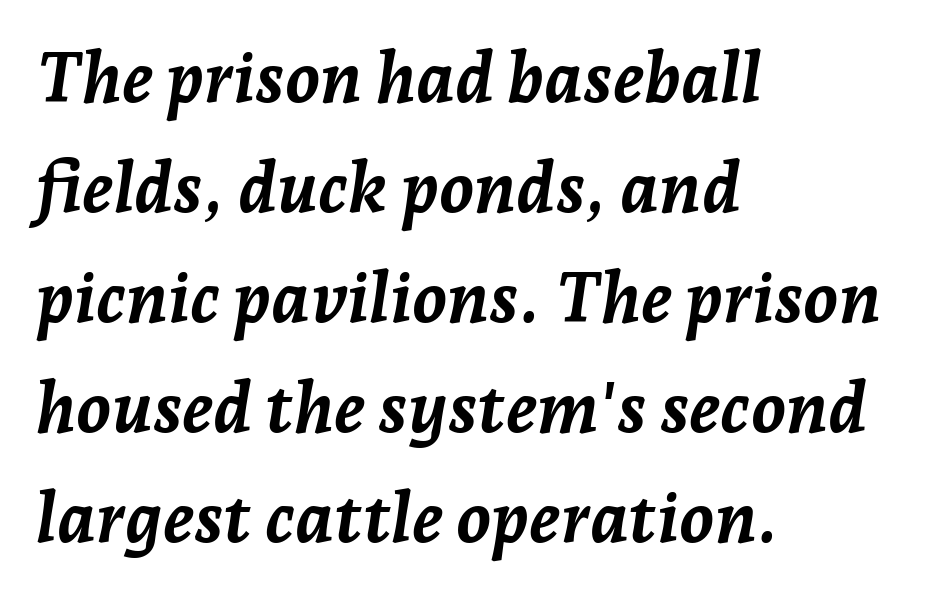
{"italic": "yes", "lean": "right", "slant_degrees": 7, "bold": "yes", "weight": "semibold", "width": "normal", "stroke_contrast": "low", "x_height": "medium", "monospaced": "no", "underline": "no", "align": "left", "line_spacing": "normal", "line_spacing_ratio": 1.57, "letter_spacing": "normal", "letter_spacing_em": 0.0, "glyph_px": 70}
